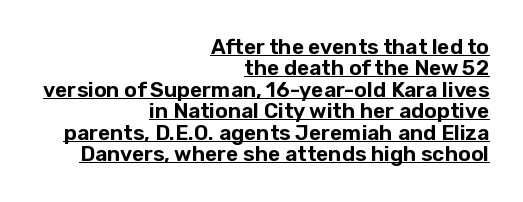
The image shows 21 px text type, upright; set right-aligned, tight line spacing (1.02x), normal letter spacing, underlined.
